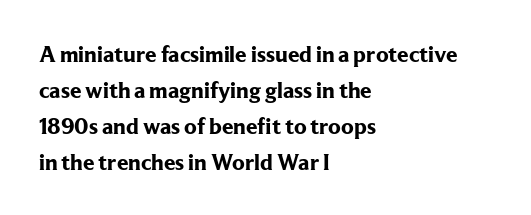
Notice how descenders clear the ascenders below comfortably — that's standard leading. The sample has been set heavy, in full bold. Italic? Not at all — the glyphs are vertical. A bare baseline throughout the passage. The rag falls on the right side of this text block. Inter-character spacing is left at the font's built-in metrics.
